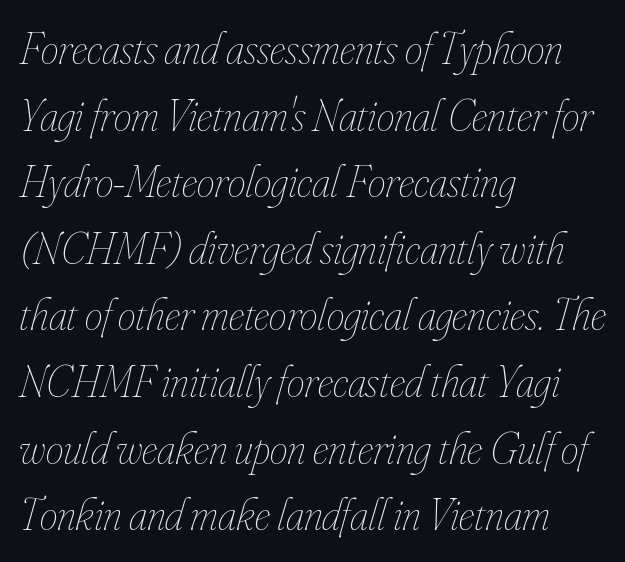
{"italic": "yes", "lean": "right", "slant_degrees": 16, "bold": "no", "weight": "thin", "width": "condensed", "stroke_contrast": "low", "x_height": "small", "monospaced": "no", "underline": "no", "align": "left", "line_spacing": "normal", "line_spacing_ratio": 1.48, "letter_spacing": "normal", "letter_spacing_em": 0.0, "glyph_px": 45}
